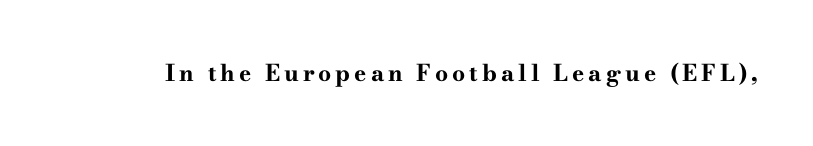
Q: Is the text bold? A: Yes.
Q: Is the text italic (slanted)? A: No, it is upright.
Q: Is the text underlined? A: No.
